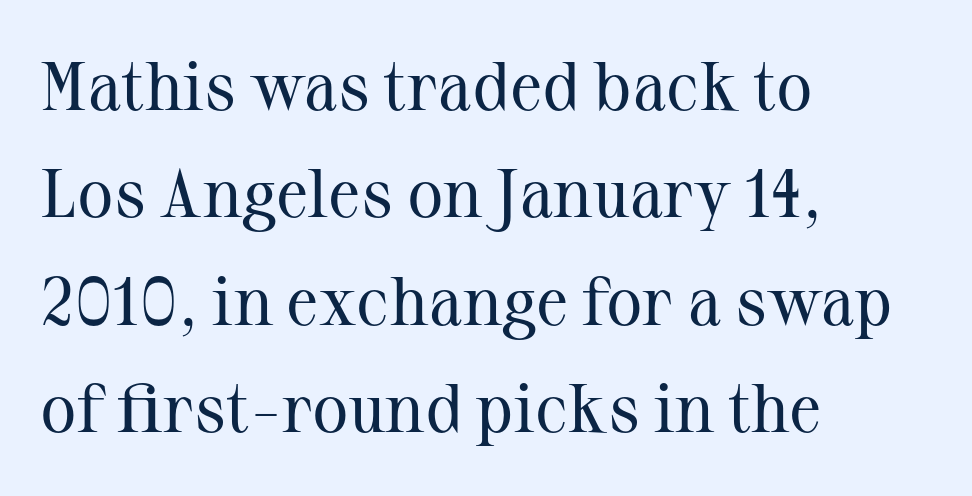
The image shows 68 px regular-weight serif type, upright; set left-aligned, normal line spacing (1.58x), normal letter spacing, not underlined; medium stroke contrast and a medium x-height.
